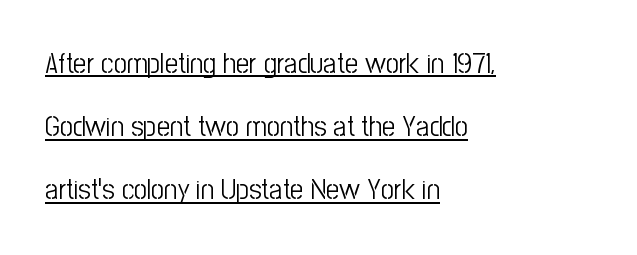
Observe the ordinary spacing: letters are neighbours, not strangers. Line starts are locked; line ends wander. Weight: in the light-to-regular range. Unlike a traditional serif, this face leaves its strokes unadorned. The lines are spread far apart with generous leading.
